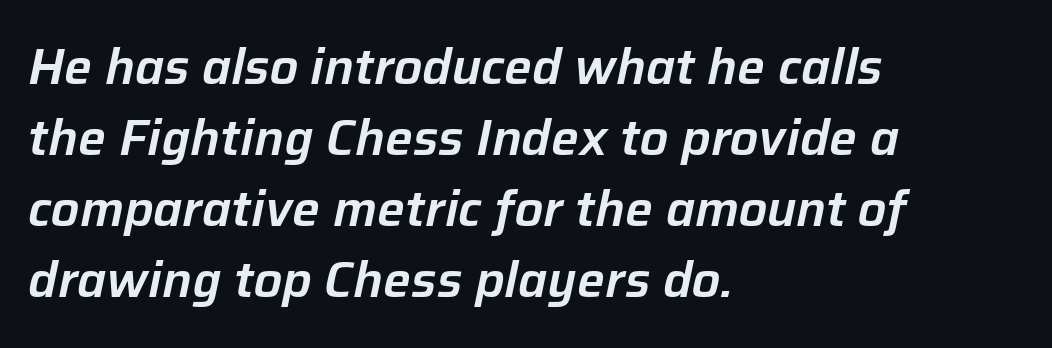
{"italic": "yes", "lean": "right", "slant_degrees": 12, "width": "normal", "stroke_contrast": "low", "x_height": "medium", "monospaced": "no", "underline": "no", "align": "left", "line_spacing": "normal", "line_spacing_ratio": 1.45, "letter_spacing": "normal", "letter_spacing_em": 0.0, "glyph_px": 49}
